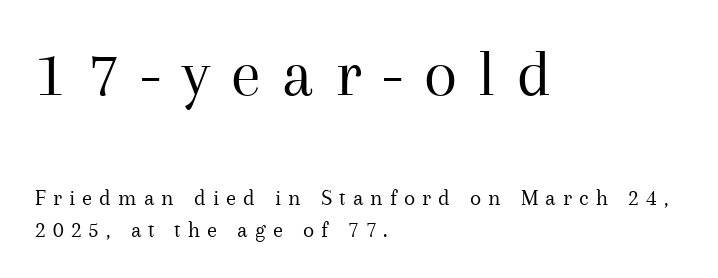
Q: Is the text bold? A: No.
Q: Is the text italic (slanted)? A: No, it is upright.
Q: Is the typeface a serif or a sans-serif typeface? A: Serif.
Q: Is the text underlined? A: No.
Q: How is the paragraph aligned? A: Left-aligned.
Q: Is the spacing between letters normal or unusually wide? A: Unusually wide.
Q: Is the spacing between lines tight, normal or loose? A: Normal.
Q: Which block of text is set in a larger size, the first (top) or the second (bottom)? A: The first (top) one.
Q: Width (condensed, normal, or wide)? A: Normal.
Q: Stroke contrast? A: Medium.
Q: x-height? A: Medium.
Q: Monospaced? A: No.
